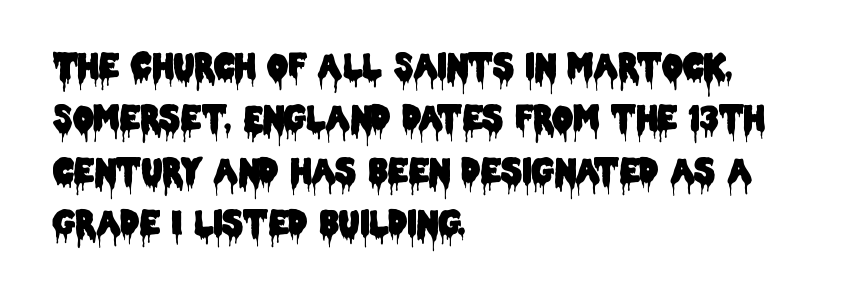
The image shows 33 px condensed sans-serif type, upright; set left-aligned, normal line spacing (1.59x), normal letter spacing, not underlined; low stroke contrast and a large x-height.
